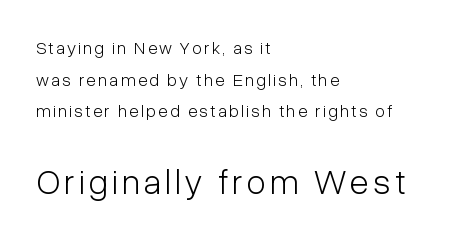
{"serif": "no", "italic": "no", "bold": "no", "weight": "light", "width": "condensed", "stroke_contrast": "low", "x_height": "medium", "monospaced": "no", "underline": "no", "align": "left", "line_spacing_ratio": 1.76, "larger_block": "second", "size_ratio": 1.94, "glyph_px": 35}
